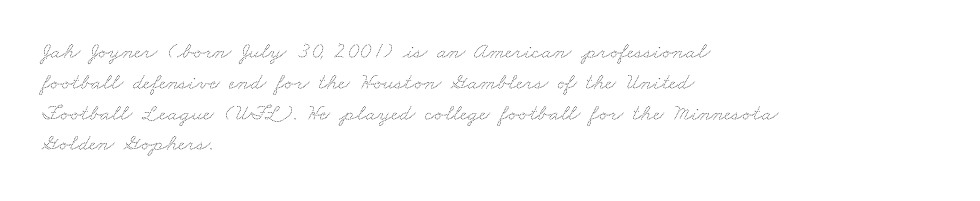
Q: Is the text bold? A: No.
Q: Is the text underlined? A: No.
Q: How is the paragraph aligned? A: Left-aligned.
Q: Is the spacing between letters normal or unusually wide? A: Normal.
Q: Is the spacing between lines tight, normal or loose? A: Normal.
